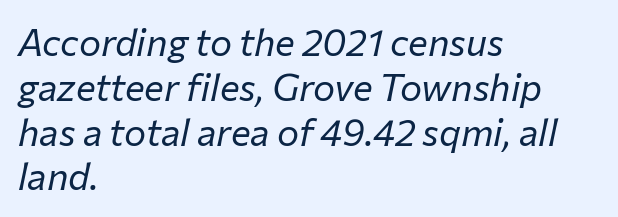
{"italic": "yes", "lean": "right", "slant_degrees": 12, "bold": "no", "weight": "regular", "width": "normal", "stroke_contrast": "low", "x_height": "medium", "monospaced": "no", "underline": "no", "align": "left", "line_spacing_ratio": 1.21, "letter_spacing": "normal", "letter_spacing_em": 0.0, "glyph_px": 37}
